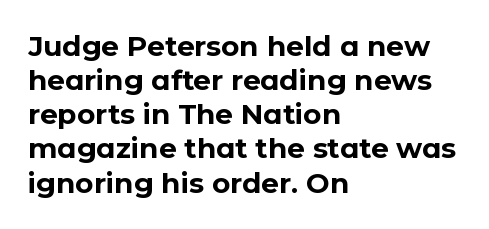
The specimen omits any rule beneath the text block's lines. This rendering employs a face without finishing strokes, i.e., a sans-serif. Posture: vertical. This is heavy type, rendered in bold. The letters sit at their default tracking, neither squeezed nor spread.
